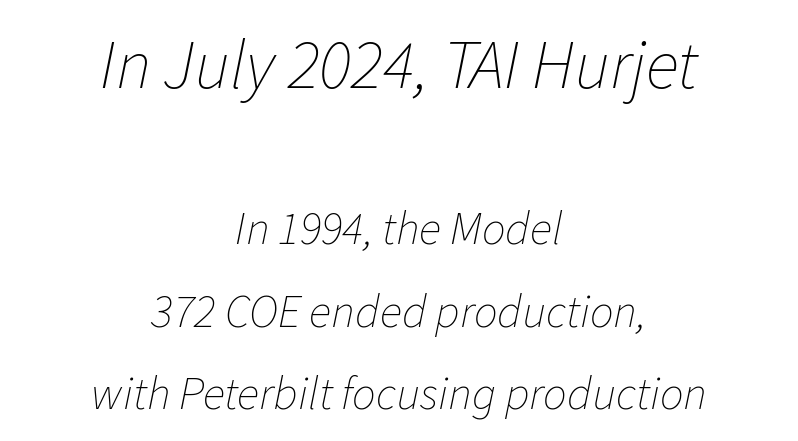
{"italic": "yes", "lean": "right", "slant_degrees": 11, "bold": "no", "weight": "thin", "width": "normal", "stroke_contrast": "low", "x_height": "medium", "monospaced": "no", "underline": "no", "align": "center", "line_spacing_ratio": 1.75, "letter_spacing": "normal", "letter_spacing_em": 0.0, "larger_block": "first", "size_ratio": 1.49, "glyph_px": 70}
